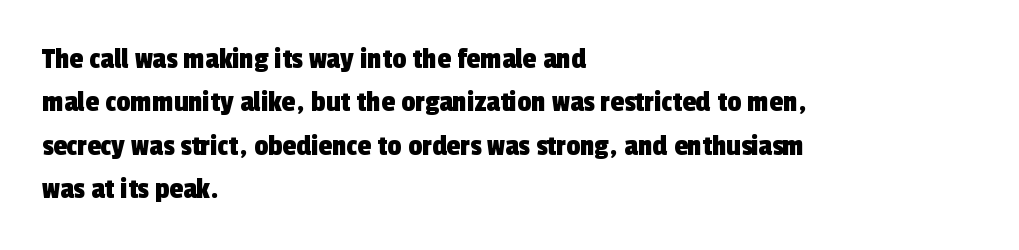
The image shows 31 px condensed sans-serif type; set left-aligned, normal line spacing (1.4x), normal letter spacing, not underlined; a medium x-height.
